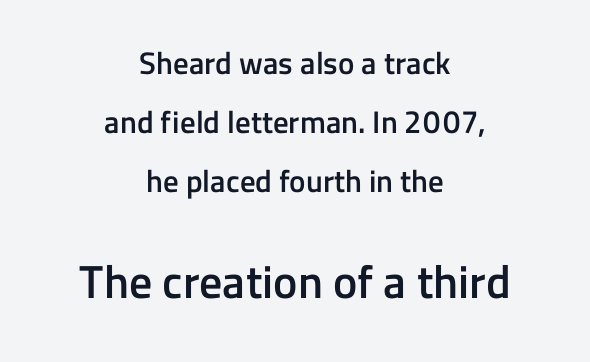
{"serif": "no", "italic": "no", "bold": "semi", "weight": "semibold", "width": "normal", "stroke_contrast": "low", "x_height": "medium", "monospaced": "no", "underline": "no", "align": "center", "line_spacing": "loose", "line_spacing_ratio": 1.9, "letter_spacing": "normal", "letter_spacing_em": 0.0, "larger_block": "second", "size_ratio": 1.48, "glyph_px": 46}
